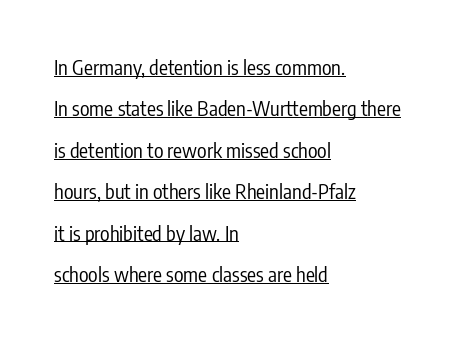
Q: Is the text bold? A: No.
Q: Is the text italic (slanted)? A: No, it is upright.
Q: Is the text underlined? A: Yes.
Q: How is the paragraph aligned? A: Left-aligned.
Q: Is the spacing between letters normal or unusually wide? A: Normal.
Q: Is the spacing between lines tight, normal or loose? A: Loose.
